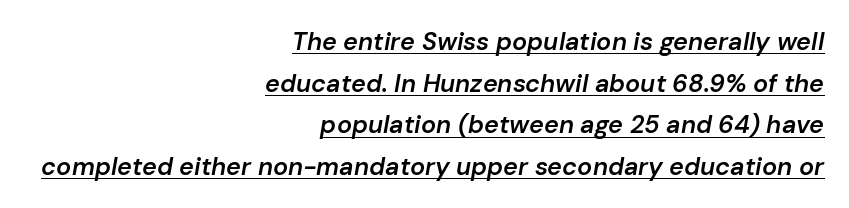
{"italic": "yes", "lean": "right", "slant_degrees": 10, "bold": "semi", "underline": "yes", "align": "right", "line_spacing": "normal", "line_spacing_ratio": 1.67, "letter_spacing": "normal", "letter_spacing_em": 0.0, "glyph_px": 25}
